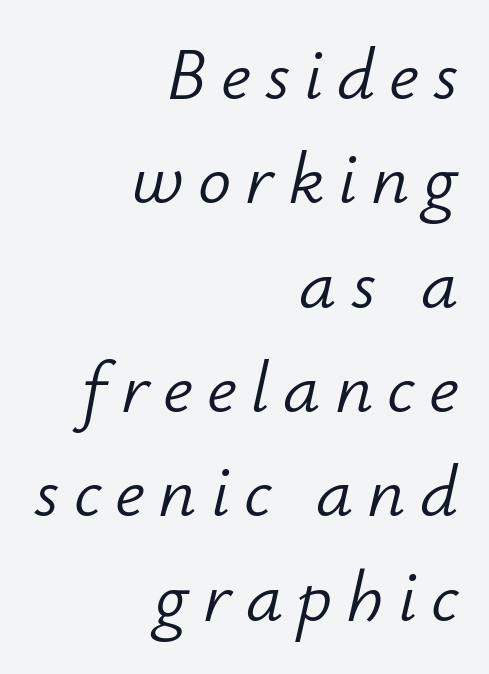
Q: Is the text bold? A: No.
Q: Is the text italic (slanted)? A: Yes, it leans right by about 12 degrees.
Q: Is the text underlined? A: No.
Q: How is the paragraph aligned? A: Right-aligned.
Q: Is the spacing between lines tight, normal or loose? A: Normal.
Q: Width (condensed, normal, or wide)? A: Normal.
Q: Stroke contrast? A: Low.
Q: x-height? A: Small.
Q: Monospaced? A: No.
